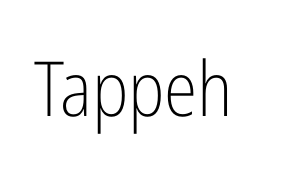
{"serif": "no", "italic": "no", "bold": "no", "weight": "light", "width": "condensed", "stroke_contrast": "low", "x_height": "medium", "monospaced": "no", "underline": "no", "letter_spacing": "normal", "letter_spacing_em": 0.0, "glyph_px": 76}
